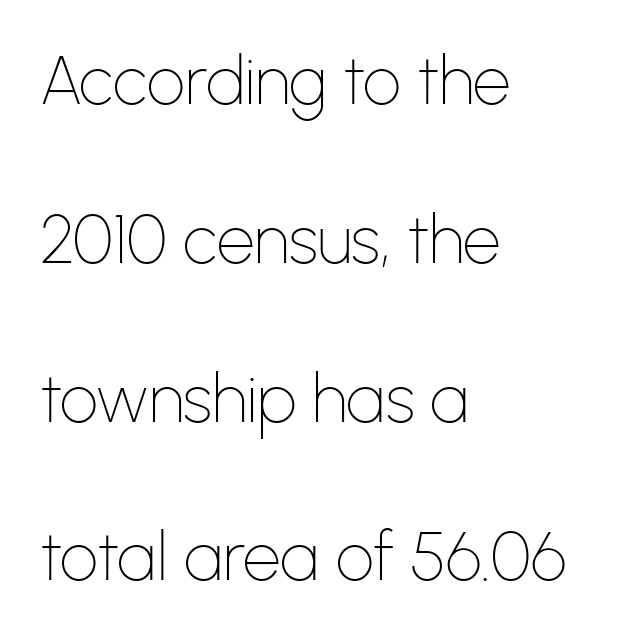
The letters stand upright; this is a roman face. Type without underlining. Bold? No — there's no thickening of the strokes. This is sans-serif lettering, the kind often seen on screens and signage. One glance says open: line gaps are wider than usual. A typesetter would call this proportional, since set widths differ per character.
